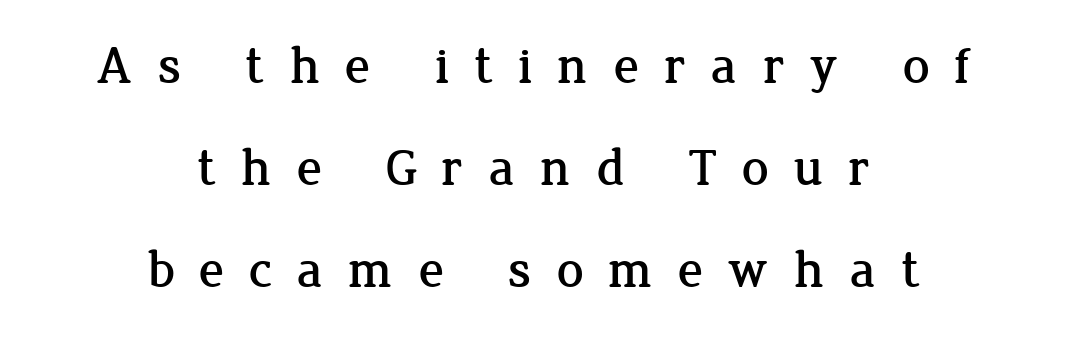
{"serif": "yes", "italic": "no", "width": "normal", "stroke_contrast": "low", "x_height": "medium", "monospaced": "no", "underline": "no", "align": "center", "line_spacing": "loose", "line_spacing_ratio": 1.92, "letter_spacing": "wide", "letter_spacing_em": 0.46, "glyph_px": 53}
